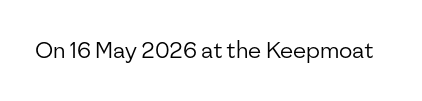
The image shows 22 px text type, upright; set normal letter spacing, not underlined.
